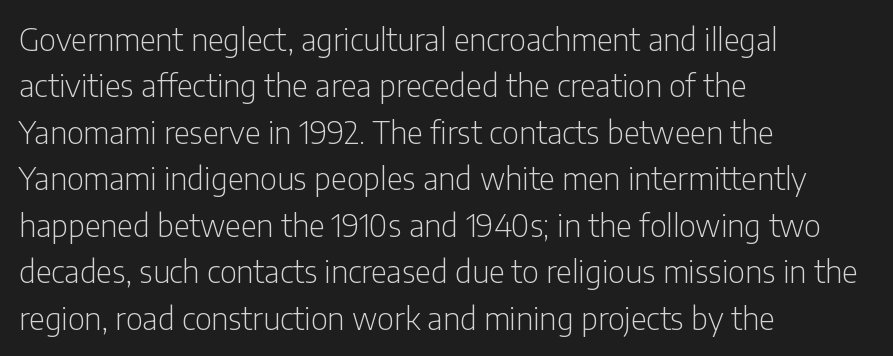
Stems and bowls with no extra thickness — not bold. Is there much room between lines? A standard amount, neither cramped nor airy. Ascenders rise straight up at ninety degrees. Nobody drew a line under any word here. Is this a fixed-width face? No — the glyphs have proportional, varying widths. Line starts are locked; line ends wander.
